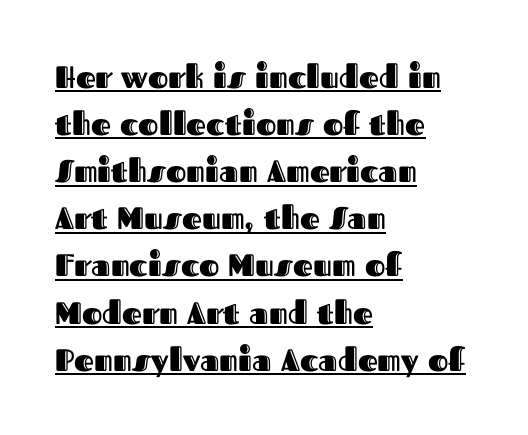
Q: Is the text italic (slanted)? A: No, it is upright.
Q: Is the text underlined? A: Yes.
Q: How is the paragraph aligned? A: Left-aligned.
Q: Is the spacing between letters normal or unusually wide? A: Normal.
Q: Is the spacing between lines tight, normal or loose? A: Normal.
Q: Width (condensed, normal, or wide)? A: Normal.
Q: x-height? A: Medium.
Q: Monospaced? A: No.
